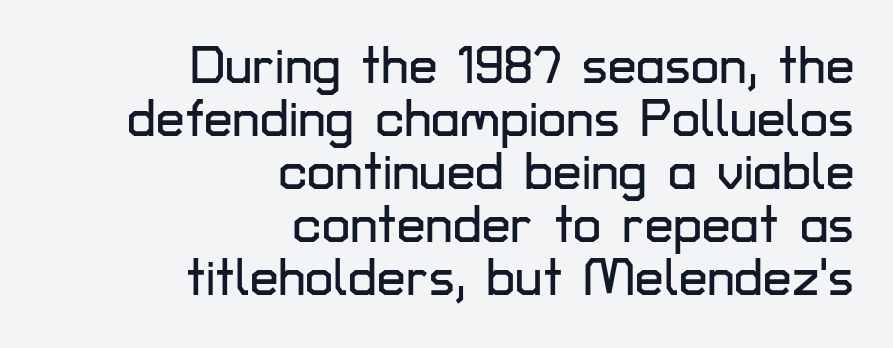
{"serif": "no", "italic": "no", "width": "normal", "stroke_contrast": "low", "x_height": "medium", "monospaced": "no", "underline": "no", "align": "right", "line_spacing": "tight", "line_spacing_ratio": 1.04, "letter_spacing": "normal", "letter_spacing_em": 0.0, "glyph_px": 51}
